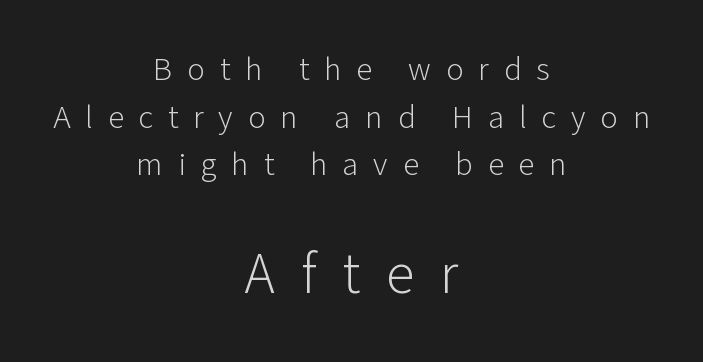
{"serif": "no", "italic": "no", "bold": "no", "weight": "light", "width": "normal", "stroke_contrast": "low", "x_height": "medium", "monospaced": "no", "underline": "no", "align": "center", "line_spacing": "normal", "line_spacing_ratio": 1.44, "letter_spacing": "wide", "letter_spacing_em": 0.45, "larger_block": "second", "size_ratio": 1.76, "glyph_px": 58}
